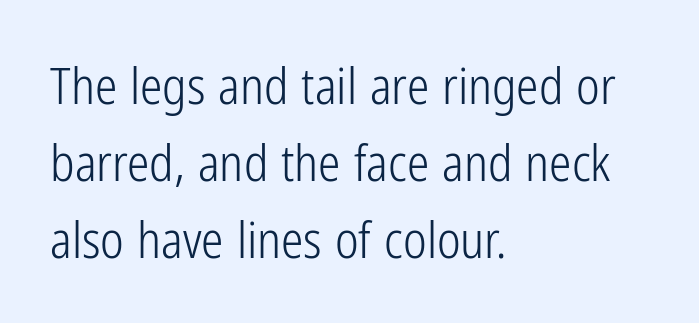
Q: Is the text bold? A: No.
Q: Is the text italic (slanted)? A: No, it is upright.
Q: Is the typeface a serif or a sans-serif typeface? A: Sans-serif.
Q: Is the text underlined? A: No.
Q: How is the paragraph aligned? A: Left-aligned.
Q: Is the spacing between letters normal or unusually wide? A: Normal.
Q: Is the spacing between lines tight, normal or loose? A: Normal.
Q: Width (condensed, normal, or wide)? A: Condensed.
Q: Stroke contrast? A: Low.
Q: x-height? A: Medium.
Q: Monospaced? A: No.
